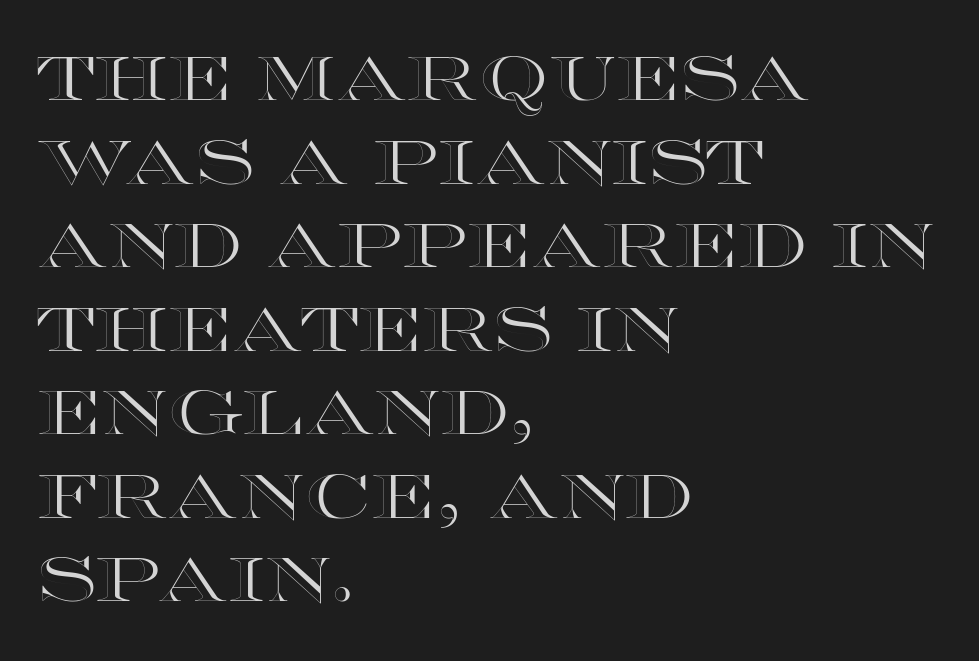
The compositor pushed each line to the left boundary. Underlining? Definitely not there. Short note: letters normally spaced. Is there any slant? The stems are plumb.
